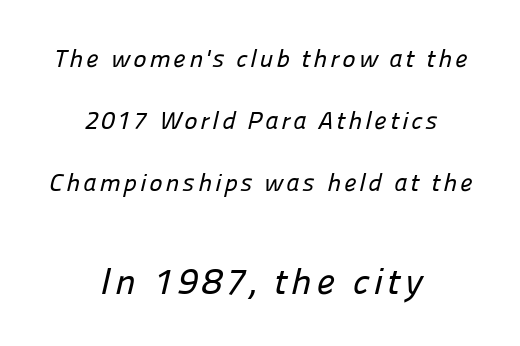
The image shows 37 px sans-serif type; set centered, loose line spacing (2.48x), not underlined; the second (bottom) block is 1.48x larger; low stroke contrast and a medium x-height.
